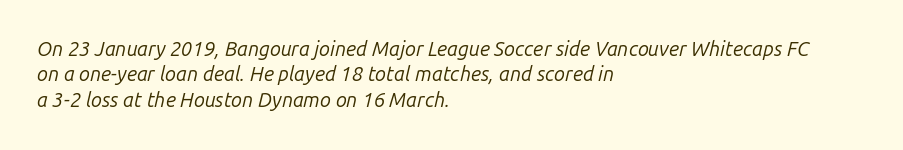
{"italic": "yes", "lean": "right", "slant_degrees": 14, "bold": "no", "underline": "no", "align": "left", "line_spacing": "normal", "line_spacing_ratio": 1.27, "letter_spacing": "normal", "letter_spacing_em": 0.0, "glyph_px": 20}
